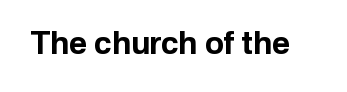
{"serif": "no", "italic": "no", "bold": "yes", "weight": "bold", "width": "normal", "stroke_contrast": "low", "x_height": "medium", "monospaced": "no", "underline": "no", "letter_spacing": "normal", "letter_spacing_em": 0.0, "glyph_px": 31}
